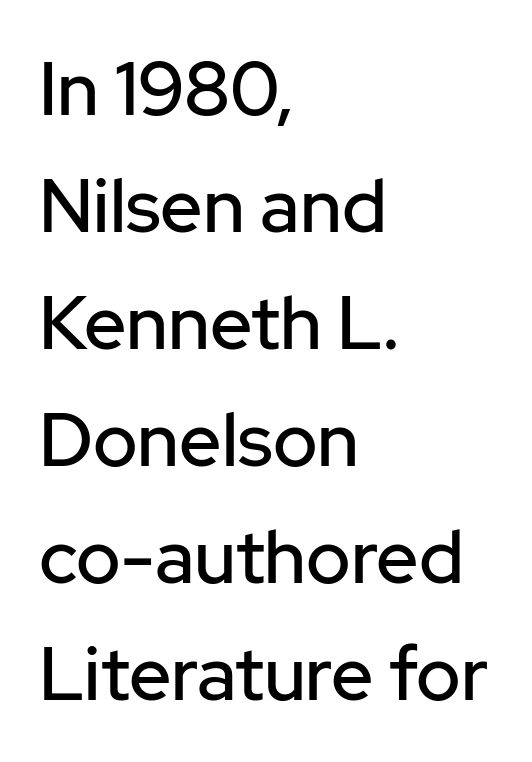
Q: Is the text italic (slanted)? A: No, it is upright.
Q: Is the typeface a serif or a sans-serif typeface? A: Sans-serif.
Q: Is the text underlined? A: No.
Q: How is the paragraph aligned? A: Left-aligned.
Q: Is the spacing between letters normal or unusually wide? A: Normal.
Q: Is the spacing between lines tight, normal or loose? A: Normal.
Q: Width (condensed, normal, or wide)? A: Normal.
Q: Stroke contrast? A: Low.
Q: x-height? A: Medium.
Q: Monospaced? A: No.
